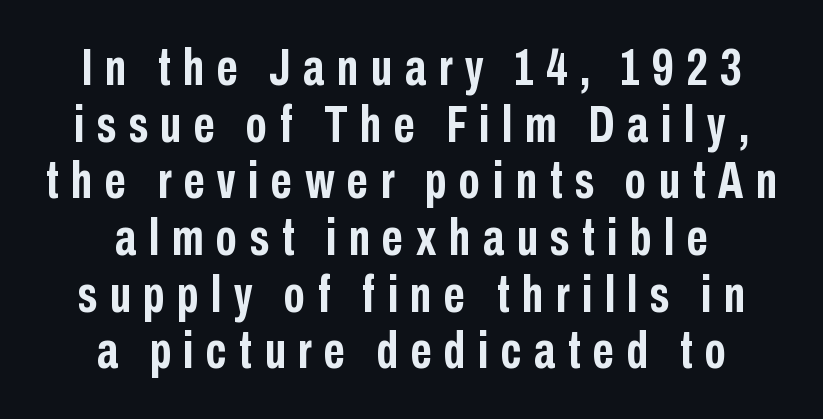
{"serif": "no", "italic": "no", "bold": "yes", "weight": "semibold", "width": "condensed", "stroke_contrast": "low", "x_height": "medium", "monospaced": "no", "underline": "no", "align": "center", "line_spacing": "tight", "line_spacing_ratio": 1.09, "letter_spacing": "wide", "letter_spacing_em": 0.24, "glyph_px": 52}
